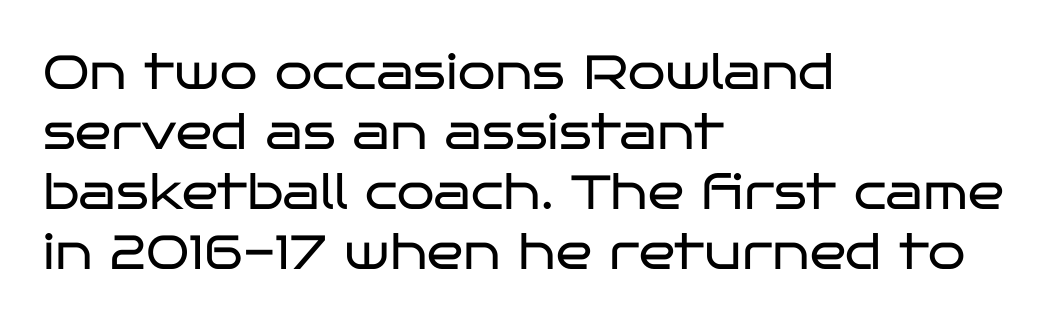
{"serif": "no", "italic": "no", "bold": "no", "weight": "regular", "width": "wide", "stroke_contrast": "low", "x_height": "large", "monospaced": "no", "underline": "no", "align": "left", "line_spacing": "normal", "line_spacing_ratio": 1.25, "letter_spacing": "normal", "letter_spacing_em": 0.0, "glyph_px": 48}
